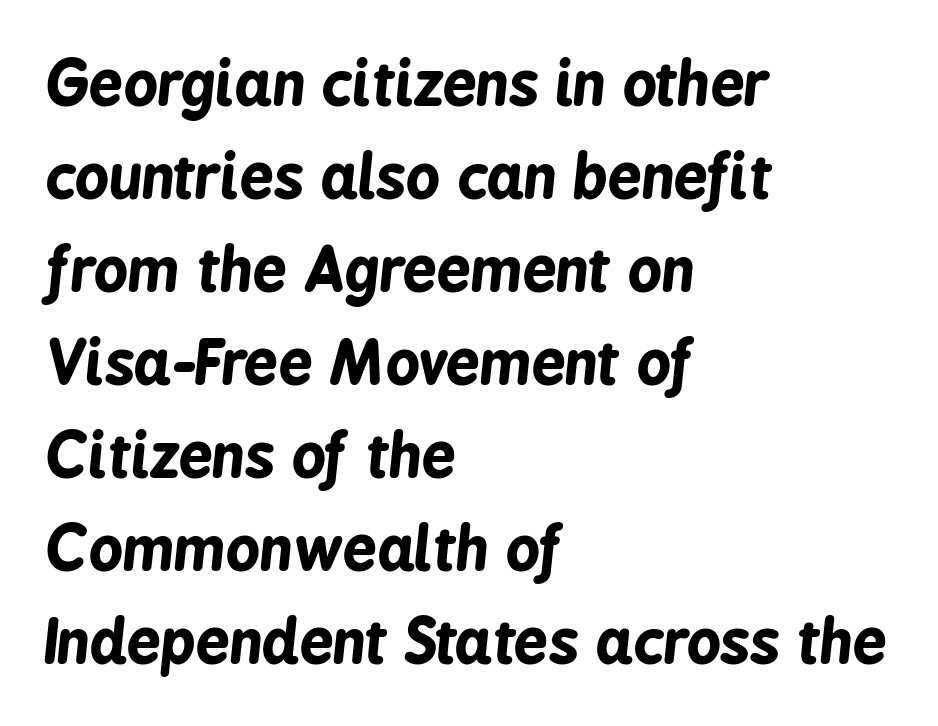
Yep, that's italic — everything's leaning. This sample has the flowing, uneven cadence of proportional lettering. What's the leading like? Ordinary, nothing unusual. Chunky letters — that's bold for sure. Each row of text sits above clean, open space.
